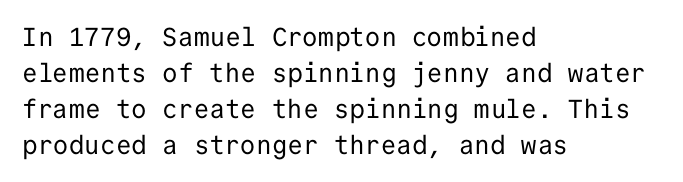
The image shows 26 px text type, upright; set left-aligned, normal line spacing (1.38x), normal letter spacing, not underlined.
